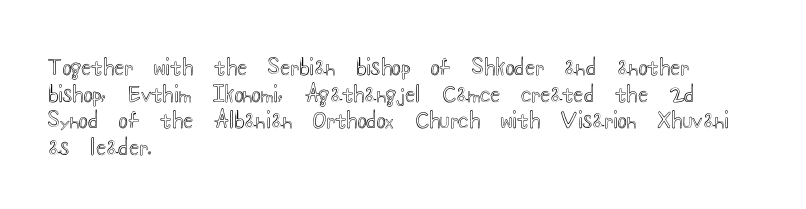
Successive baselines arrive at the customary interval. The space directly below the letters is spotless. The face used here is rendered with its standard letterfit. The rendering anchors every line to the left-hand side.
